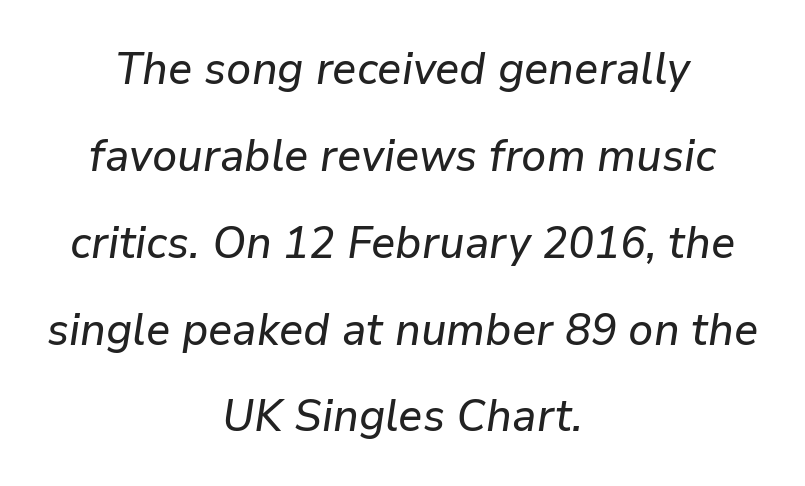
Is the type slanted? Yes — the strokes lean at a clear angle. Look at the tracking — it's just the regular setting, nothing added. You could fit nearly another row in the gap between these rows. Proportional: the letters do not fall into vertical columns. Every row of glyphs is offset so its center matches the block's center. The foot of each line stays bare and open.
